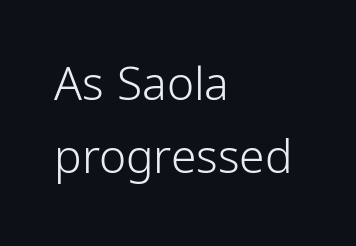
The image shows 46 px light, condensed sans-serif type, upright; set left-aligned, normal line spacing (1.59x), normal letter spacing, not underlined; low stroke contrast and a medium x-height.
